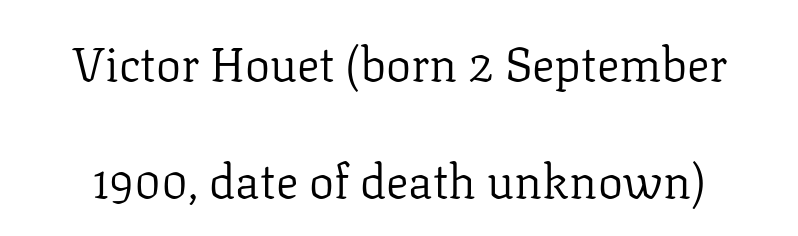
Q: Is the text bold? A: No.
Q: Is the text italic (slanted)? A: No, it is upright.
Q: Is the typeface a serif or a sans-serif typeface? A: Serif.
Q: Is the text underlined? A: No.
Q: Is the spacing between letters normal or unusually wide? A: Normal.
Q: Is the spacing between lines tight, normal or loose? A: Loose.
Q: Width (condensed, normal, or wide)? A: Normal.
Q: Stroke contrast? A: Low.
Q: x-height? A: Medium.
Q: Monospaced? A: No.
